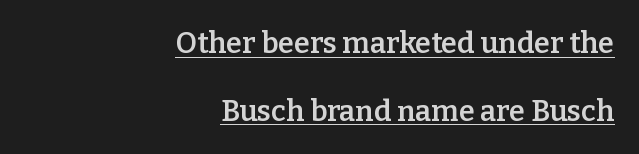
Leftover space on each line is placed entirely before the opening word. The designer dialed line spacing up above the default. The passage shown is typed in a proportional face where columns would drift. In terms of weight, the rendering is demibold, just under bold. What stands out about the letter spacing? Nothing — it is the standard amount.
